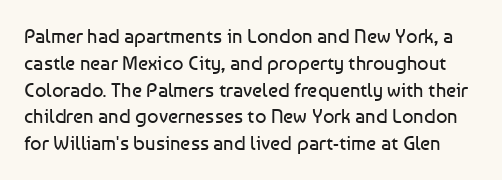
Evenly set lines give the paragraph a standard silhouette. Underlining? Definitely not there. Vertical strokes here are truly vertical. Is the stroke heavy? The answer is a plain regular-or-lighter.
